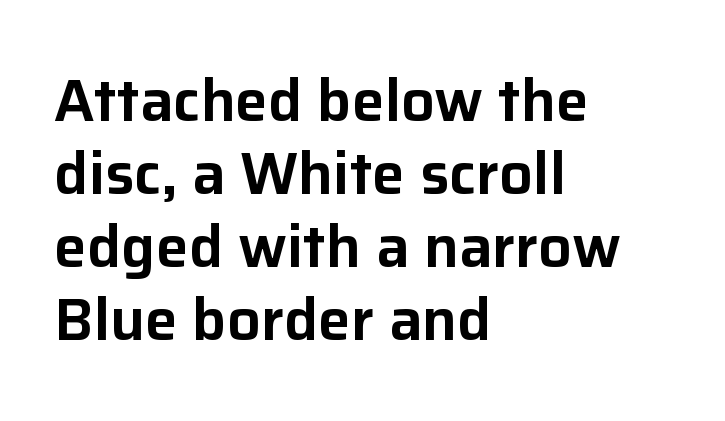
The image shows 59 px sans-serif type, upright; set left-aligned, line spacing 1.24x, normal letter spacing, not underlined; low stroke contrast and a medium x-height.
